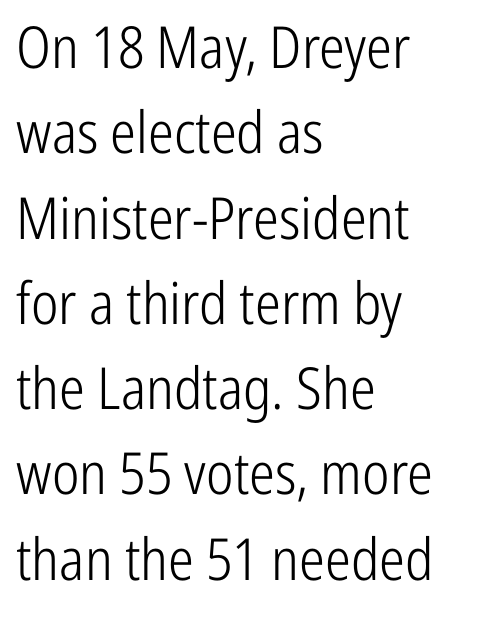
The image shows 58 px light, condensed sans-serif type, upright; set left-aligned, normal line spacing (1.47x), normal letter spacing, not underlined; low stroke contrast and a medium x-height.
